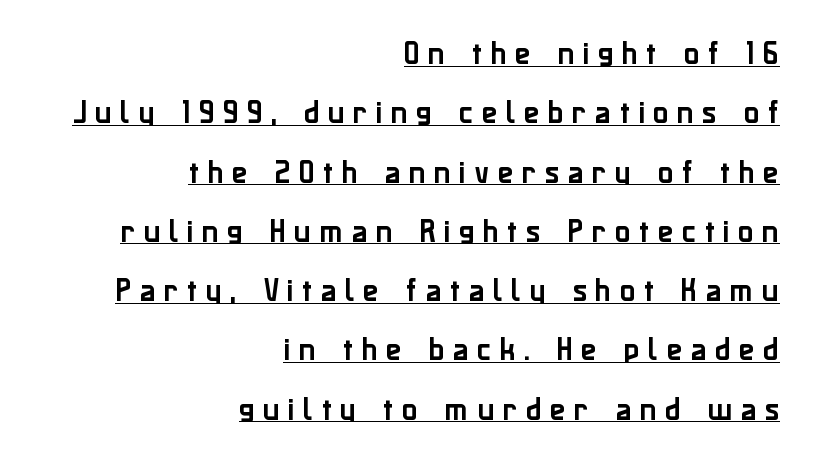
{"italic": "no", "underline": "yes", "align": "right", "line_spacing": "loose", "line_spacing_ratio": 2.28, "letter_spacing": "wide", "letter_spacing_em": 0.32, "glyph_px": 26}
